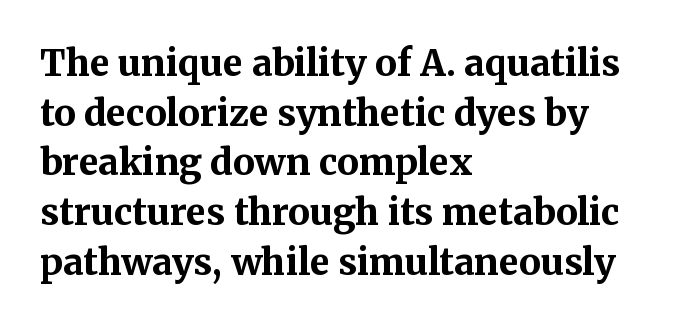
Letterform terminals end in serifs throughout the passage. The space between consecutive lines is moderate. The paragraph shown leans on its left margin. Words appear dense and cohesive because spacing is normal.
